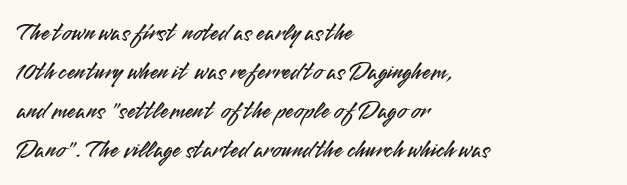
The image shows 25 px text type; set left-aligned, normal line spacing (1.56x), normal letter spacing, not underlined.
